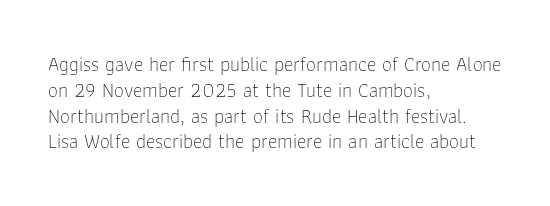
Interline gaps are of average width in this sample. Style check: upright. Tracking here is standard; glyphs follow each other at the usual distance. Stroke mass is kept to a normal reading level or below. Beneath every word, the page is bare. Leftover space on each line is placed entirely after the last word.
